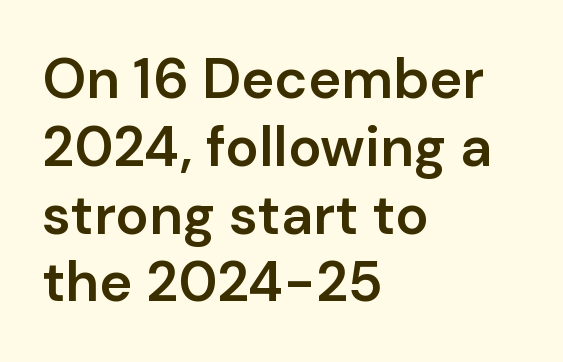
Each letter keeps its own natural width here, so spacing adapts to shape. A clean baseline with only descenders dipping below it. Each glyph is drawn with semibold strokes, heavier than normal yet not fully bold. Teacher's note: observe the even left margin — that is flush-left alignment. The type is set solid horizontally, with unmodified tracking. Does the type have serifs? No, each stem ends abruptly.
